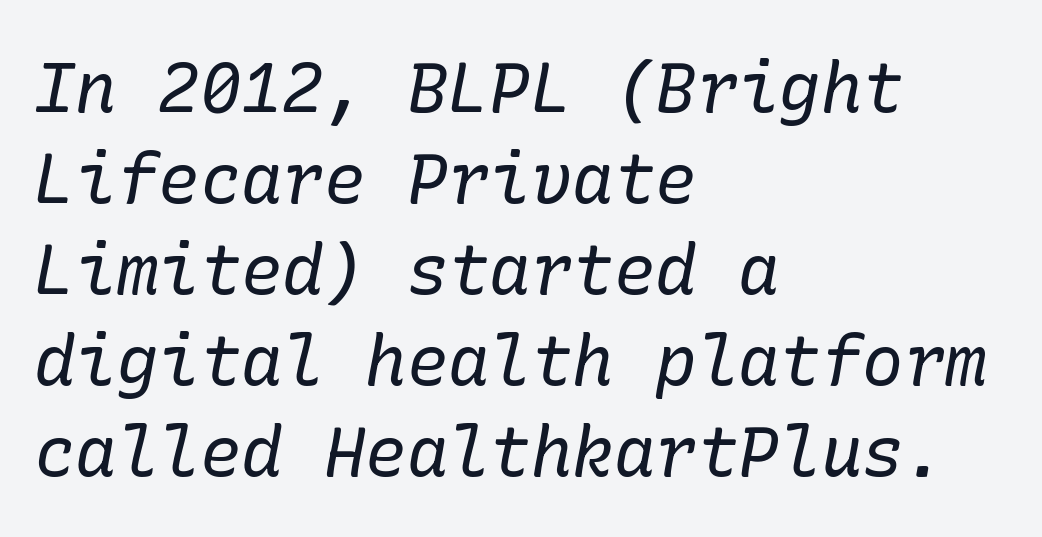
{"italic": "yes", "lean": "right", "slant_degrees": 10, "bold": "no", "weight": "regular", "width": "normal", "stroke_contrast": "low", "x_height": "medium", "underline": "no", "align": "left", "line_spacing": "normal", "line_spacing_ratio": 1.32, "letter_spacing": "normal", "letter_spacing_em": 0.0, "glyph_px": 69}
